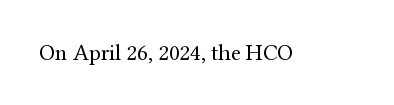
{"italic": "no", "bold": "no", "underline": "no", "letter_spacing": "normal", "letter_spacing_em": 0.0, "glyph_px": 23}
